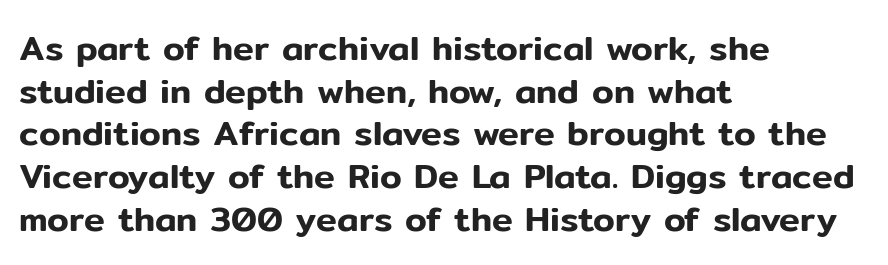
{"serif": "no", "italic": "no", "width": "normal", "stroke_contrast": "low", "x_height": "medium", "monospaced": "no", "underline": "no", "align": "left", "line_spacing_ratio": 1.22, "letter_spacing": "normal", "letter_spacing_em": 0.0, "glyph_px": 35}
